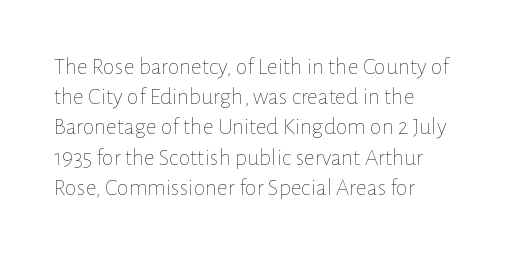
The image shows 24 px text type, upright; set normal line spacing (1.26x), normal letter spacing, not underlined.
